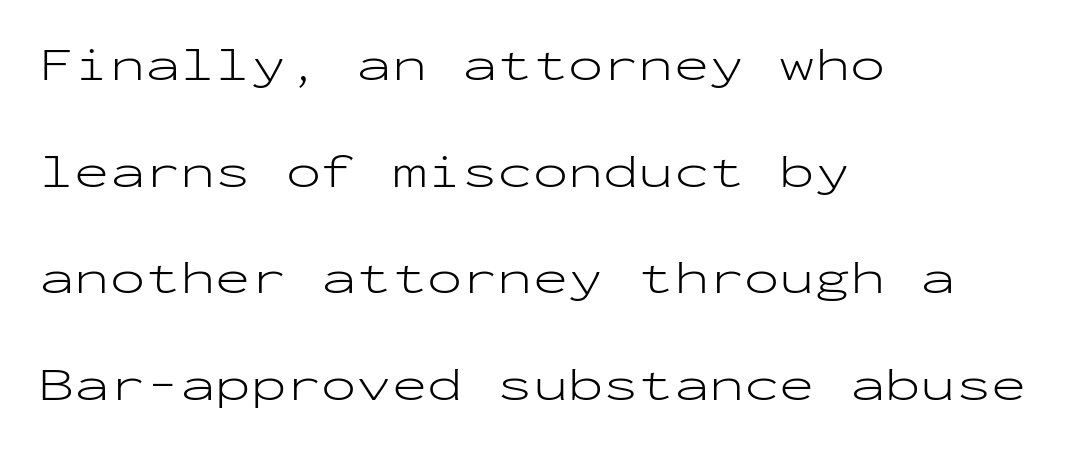
{"serif": "no", "italic": "no", "bold": "no", "weight": "light", "width": "wide", "stroke_contrast": "low", "x_height": "medium", "monospaced": "yes", "underline": "no", "align": "left", "line_spacing": "loose", "line_spacing_ratio": 2.27, "letter_spacing": "normal", "letter_spacing_em": 0.0, "glyph_px": 47}
